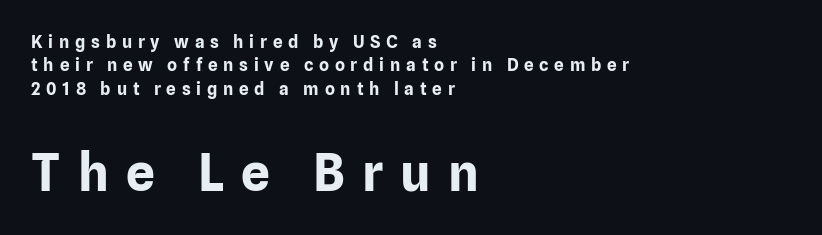
The words here are not underlined. This sample keeps an unexceptional amount of space between lines. The rendering uses natural spacing where letterforms have individual widths. This sample is left-justified, so line endings fall wherever the words run out.
